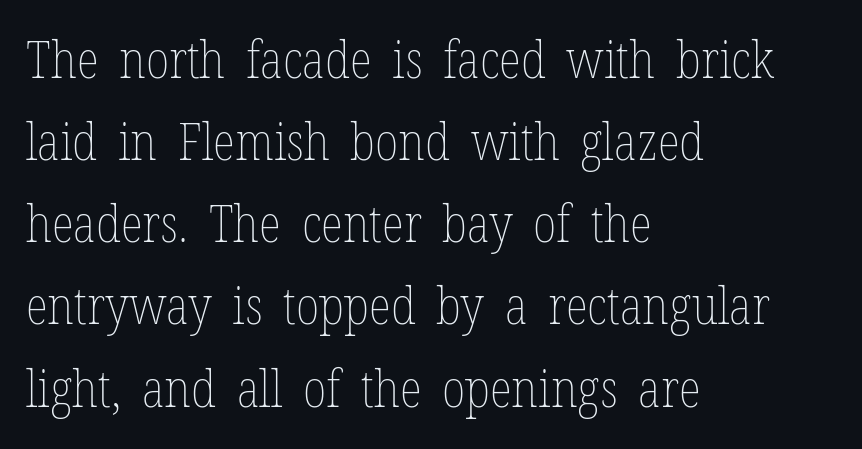
The image shows 52 px thin, condensed type, upright; set left-aligned, normal line spacing (1.58x), normal letter spacing, not underlined; low stroke contrast and a medium x-height.
